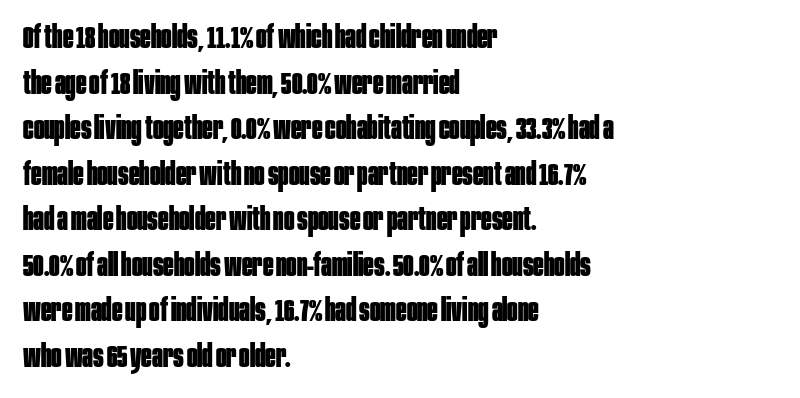
{"serif": "no", "italic": "no", "bold": "yes", "weight": "bold", "width": "condensed", "stroke_contrast": "low", "x_height": "large", "monospaced": "no", "underline": "no", "align": "left", "line_spacing": "normal", "line_spacing_ratio": 1.47, "letter_spacing": "normal", "letter_spacing_em": 0.0, "glyph_px": 31}
